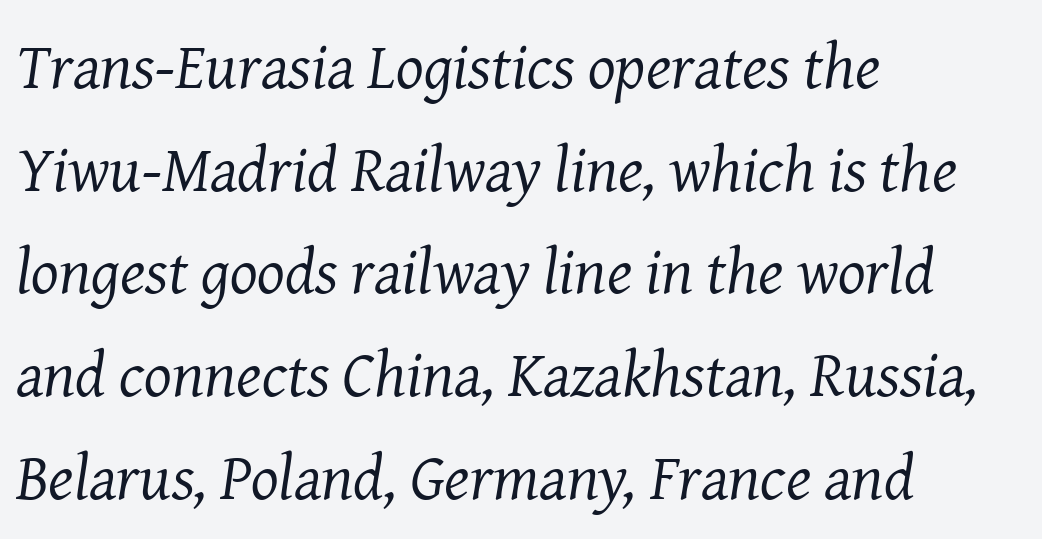
The image shows 65 px regular-weight serif type, italic (leaning right); set left-aligned, normal line spacing (1.58x), normal letter spacing, not underlined; medium stroke contrast and a medium x-height.
